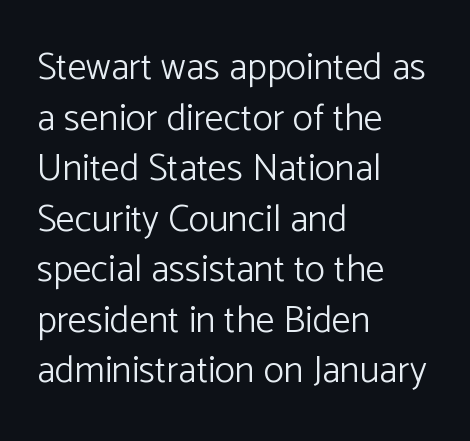
The image shows 38 px light sans-serif type, upright; set left-aligned, normal line spacing (1.33x), normal letter spacing, not underlined; low stroke contrast and a medium x-height.
